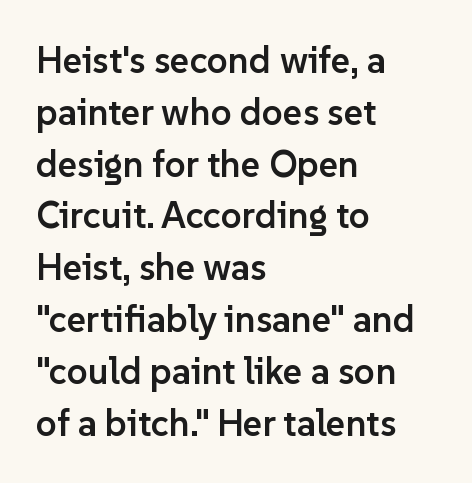
Q: Is the text bold? A: Semi-bold.
Q: Is the text italic (slanted)? A: No, it is upright.
Q: Is the typeface a serif or a sans-serif typeface? A: Sans-serif.
Q: Is the text underlined? A: No.
Q: How is the paragraph aligned? A: Left-aligned.
Q: Is the spacing between letters normal or unusually wide? A: Normal.
Q: Is the spacing between lines tight, normal or loose? A: Normal.
Q: Width (condensed, normal, or wide)? A: Normal.
Q: Stroke contrast? A: Low.
Q: x-height? A: Medium.
Q: Monospaced? A: No.
